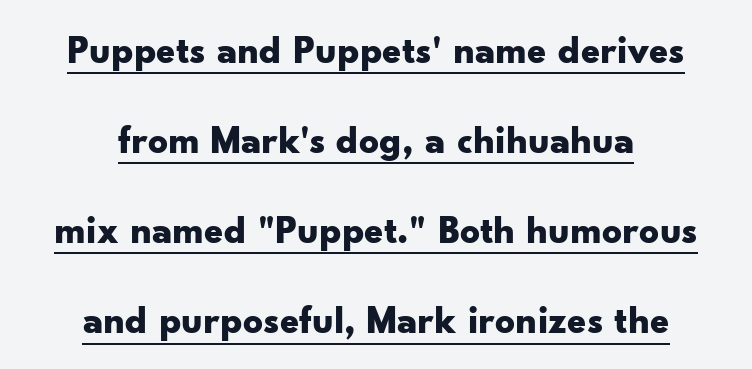
Q: Is the text bold? A: Yes.
Q: Is the text italic (slanted)? A: No, it is upright.
Q: Is the typeface a serif or a sans-serif typeface? A: Sans-serif.
Q: Is the text underlined? A: Yes.
Q: How is the paragraph aligned? A: Centered.
Q: Is the spacing between letters normal or unusually wide? A: Normal.
Q: Is the spacing between lines tight, normal or loose? A: Loose.
Q: Width (condensed, normal, or wide)? A: Wide.
Q: Stroke contrast? A: Low.
Q: x-height? A: Small.
Q: Monospaced? A: No.
